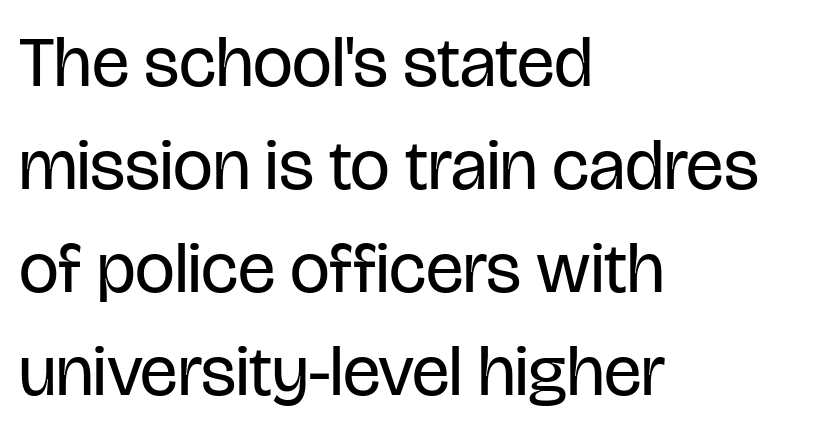
Q: Is the text bold? A: No.
Q: Is the text italic (slanted)? A: No, it is upright.
Q: Is the typeface a serif or a sans-serif typeface? A: Sans-serif.
Q: Is the text underlined? A: No.
Q: How is the paragraph aligned? A: Left-aligned.
Q: Is the spacing between letters normal or unusually wide? A: Normal.
Q: Is the spacing between lines tight, normal or loose? A: Normal.
Q: Width (condensed, normal, or wide)? A: Condensed.
Q: Stroke contrast? A: Low.
Q: x-height? A: Large.
Q: Monospaced? A: No.
